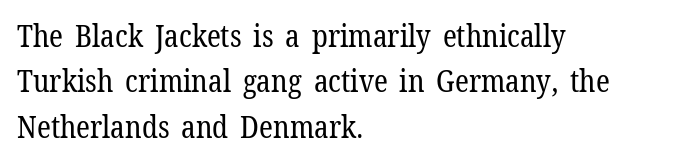
{"serif": "yes", "italic": "no", "bold": "no", "weight": "regular", "width": "normal", "stroke_contrast": "low", "x_height": "medium", "monospaced": "no", "underline": "no", "align": "left", "line_spacing": "normal", "line_spacing_ratio": 1.51, "letter_spacing": "normal", "letter_spacing_em": 0.0, "glyph_px": 30}
